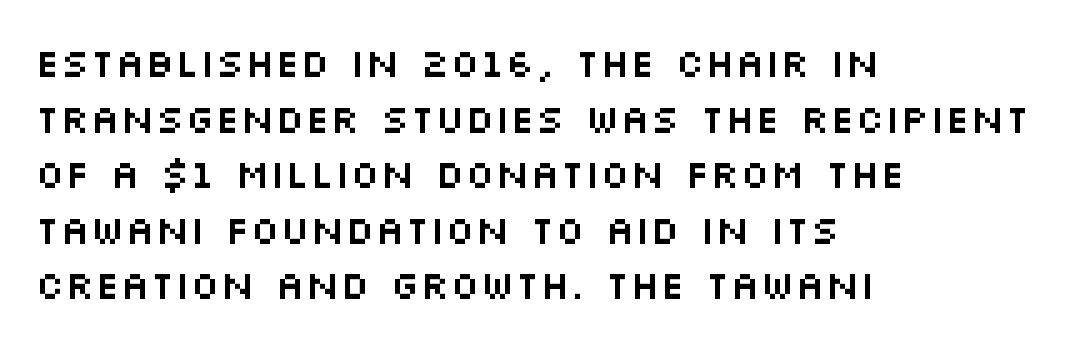
Serif or sans? Sans — the stroke terminals are bare. Does extra space separate the letters? No, they use regular spacing. Summary of vertical rhythm: regular, with standard interline spacing. Think of a printed novel: that variable character pitch is what you see here. Notice how the stems are strictly vertical — no italics here. This rendering uses left alignment, leaving the right contour irregular.
